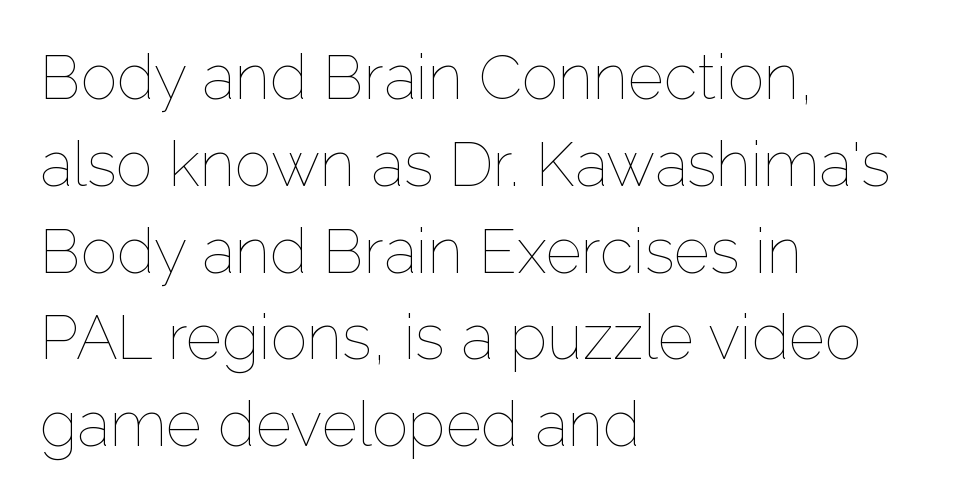
{"italic": "no", "bold": "no", "weight": "thin", "width": "normal", "stroke_contrast": "low", "x_height": "medium", "monospaced": "no", "underline": "no", "align": "left", "line_spacing": "normal", "line_spacing_ratio": 1.4, "letter_spacing": "normal", "letter_spacing_em": 0.0, "glyph_px": 62}
